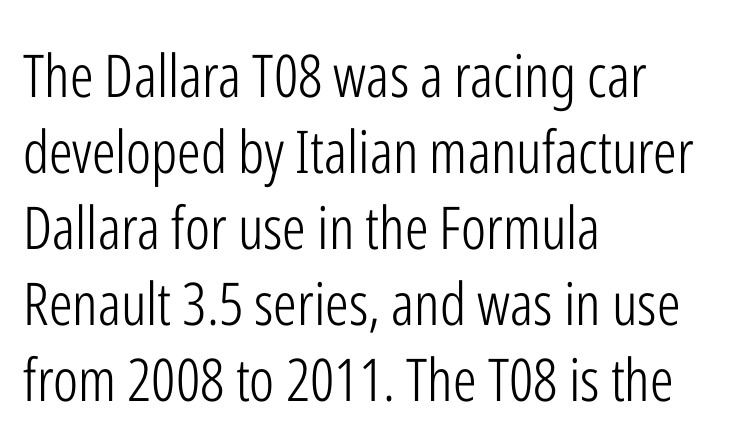
Spacing verdict: proportional, widths tailored to each character. Is the block centered? No — it sits flush against the left margin. No word sits above an underline. The passage shown is not bold in any degree.
